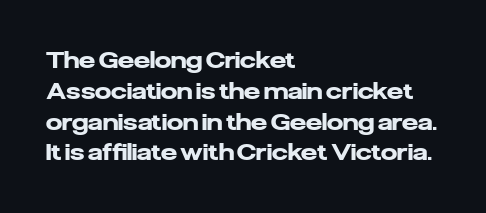
{"italic": "no", "bold": "yes", "underline": "no", "align": "left", "line_spacing": "normal", "line_spacing_ratio": 1.34, "letter_spacing": "normal", "letter_spacing_em": 0.0, "glyph_px": 23}
